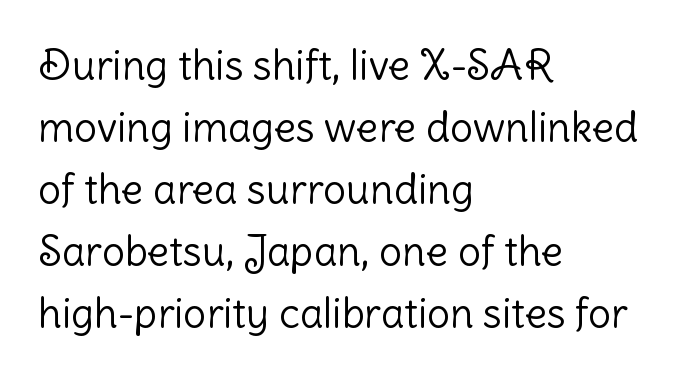
Q: Is the text bold? A: No.
Q: Is the text italic (slanted)? A: No, it is upright.
Q: Is the typeface a serif or a sans-serif typeface? A: Sans-serif.
Q: Is the text underlined? A: No.
Q: How is the paragraph aligned? A: Left-aligned.
Q: Is the spacing between letters normal or unusually wide? A: Normal.
Q: Is the spacing between lines tight, normal or loose? A: Normal.
Q: Width (condensed, normal, or wide)? A: Normal.
Q: Stroke contrast? A: Low.
Q: x-height? A: Medium.
Q: Monospaced? A: No.
